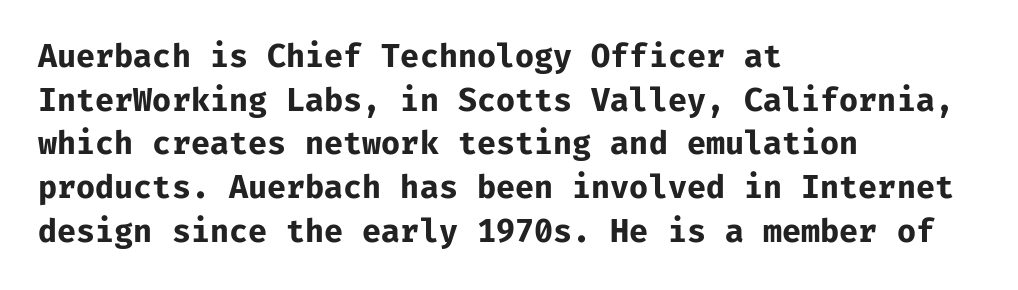
The image shows 31 px bold sans-serif type, upright, monospaced; set left-aligned, normal line spacing (1.41x), normal letter spacing, not underlined; low stroke contrast and a medium x-height.
